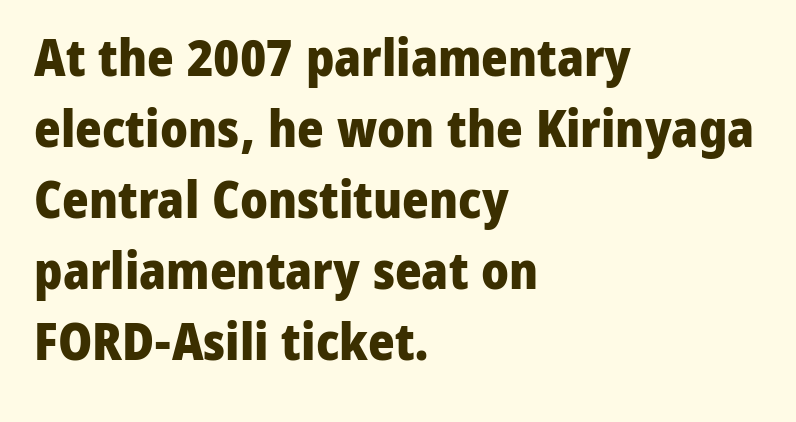
These lines stack with their left ends in a neat column. Leading matches the norm, producing a regular column. To sum up the face: it is a sans, with no serifs. A bare baseline throughout the passage.
